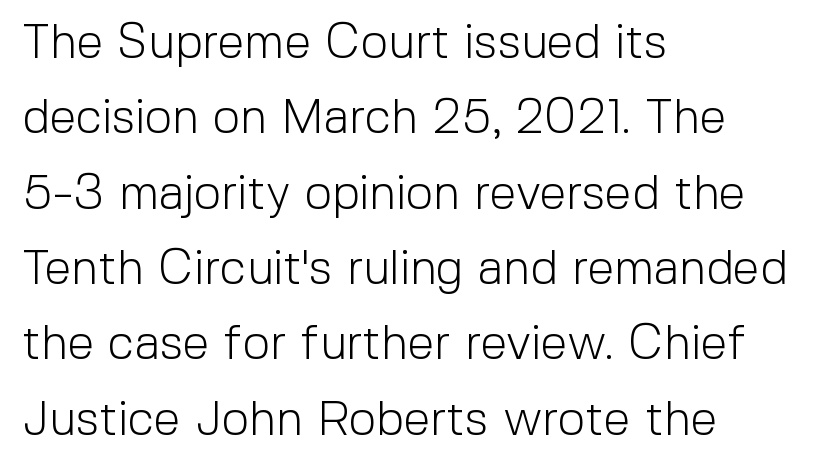
{"serif": "no", "italic": "no", "bold": "no", "weight": "light", "width": "normal", "x_height": "medium", "monospaced": "no", "underline": "no", "align": "left", "line_spacing": "normal", "line_spacing_ratio": 1.57, "letter_spacing": "normal", "letter_spacing_em": 0.0, "glyph_px": 48}
